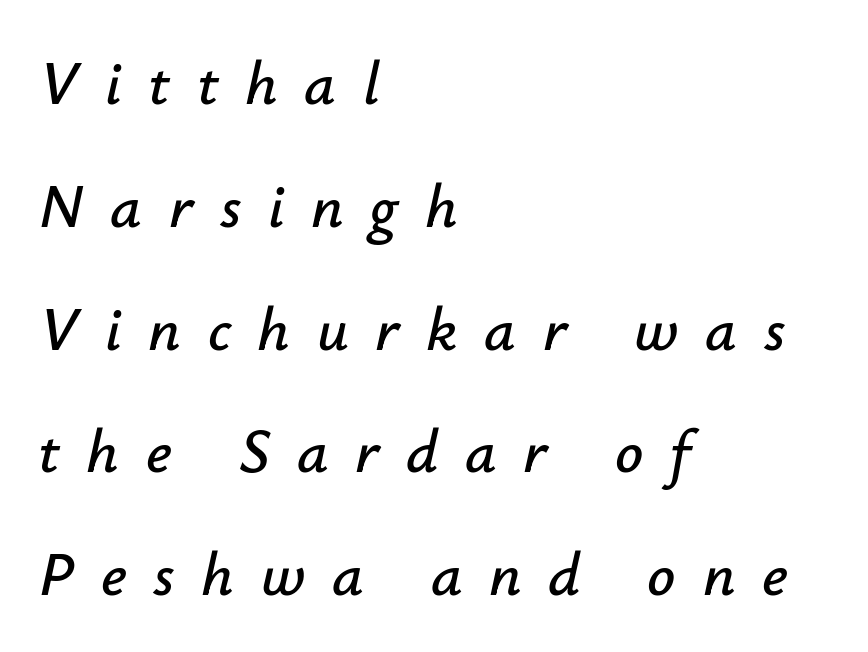
These lines stand farther apart than default settings would place them. Just letters on the line, the space beneath them empty. Does extra space separate the letters? Yes, quite a lot of it. One-word summary of the alignment: left. A typesetter would call this proportional, since set widths differ per character. Looking at the ascenders, they clearly lean.
